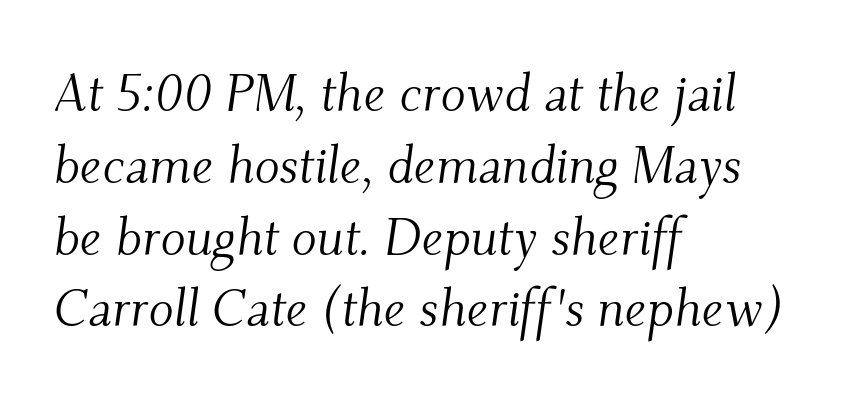
The image shows 52 px light serif type, italic (leaning right); set left-aligned, normal line spacing (1.38x), normal letter spacing, not underlined; medium stroke contrast and a small x-height.
